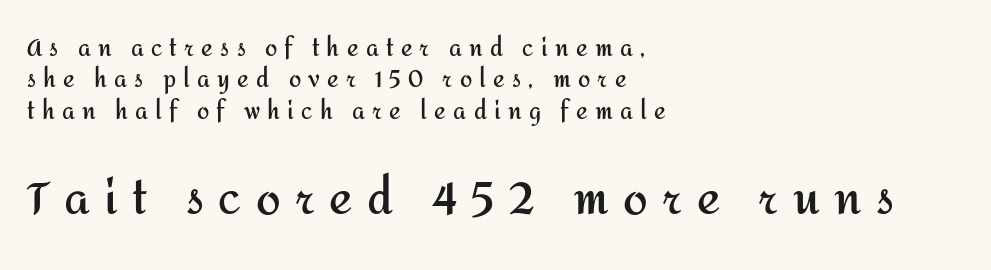
Q: Is the text bold? A: Yes.
Q: Is the text italic (slanted)? A: No, it is upright.
Q: Is the typeface a serif or a sans-serif typeface? A: Sans-serif.
Q: Is the text underlined? A: No.
Q: How is the paragraph aligned? A: Left-aligned.
Q: Is the spacing between letters normal or unusually wide? A: Unusually wide.
Q: Is the spacing between lines tight, normal or loose? A: Normal.
Q: Which block of text is set in a larger size, the first (top) or the second (bottom)? A: The second (bottom) one.
Q: Width (condensed, normal, or wide)? A: Normal.
Q: Stroke contrast? A: Medium.
Q: x-height? A: Medium.
Q: Monospaced? A: No.
